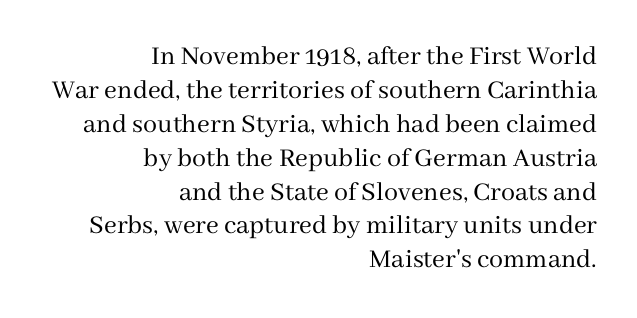
Q: Is the text bold? A: No.
Q: Is the text italic (slanted)? A: No, it is upright.
Q: Is the typeface a serif or a sans-serif typeface? A: Serif.
Q: Is the text underlined? A: No.
Q: How is the paragraph aligned? A: Right-aligned.
Q: Is the spacing between letters normal or unusually wide? A: Normal.
Q: Width (condensed, normal, or wide)? A: Normal.
Q: Stroke contrast? A: Medium.
Q: x-height? A: Medium.
Q: Monospaced? A: No.
